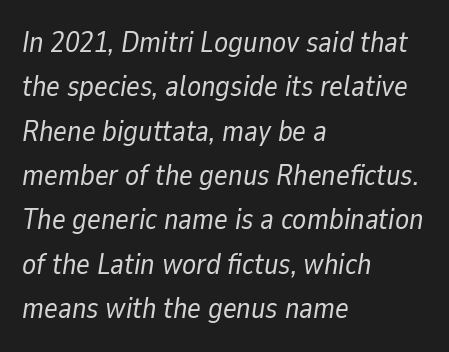
{"italic": "yes", "lean": "right", "slant_degrees": 9, "bold": "no", "weight": "regular", "width": "normal", "stroke_contrast": "low", "x_height": "medium", "monospaced": "no", "underline": "no", "align": "left", "line_spacing": "normal", "line_spacing_ratio": 1.53, "letter_spacing": "normal", "letter_spacing_em": 0.0, "glyph_px": 29}
